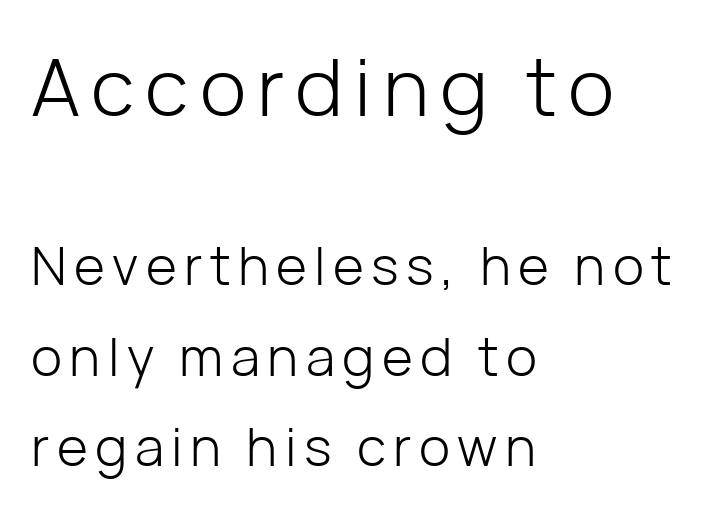
The image shows 79 px light sans-serif type, upright; set left-aligned, normal line spacing (1.7x), not underlined; the first (top) block is 1.49x larger; low stroke contrast and a medium x-height.
